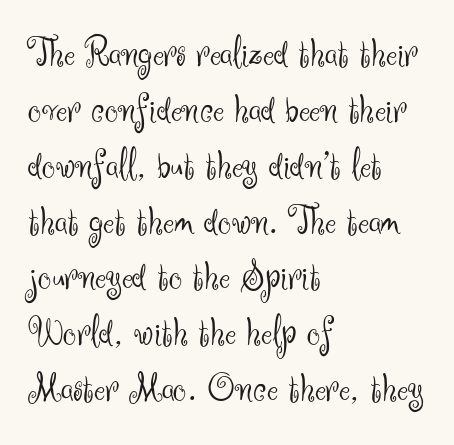
No feet cap the strokes, marking this as sans-serif type. If you drew a line through each stem, it would be perfectly vertical. Each row of text sits above clean, open space. The face used here is proportionally spaced, like ordinary book or web type. These lines keep a tight, regular rhythm from letter to letter.
